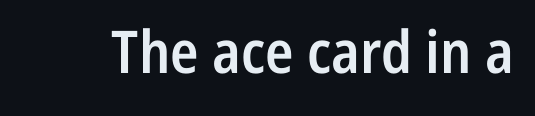
Ascenders rise straight up at ninety degrees. The passage shown has conventional tracking throughout. A typesetter would label this face a sans. A bare baseline throughout the passage. The letters are semibold — heavier than regular but short of a full bold. The passage shown is typed in a proportional face where columns would drift.
